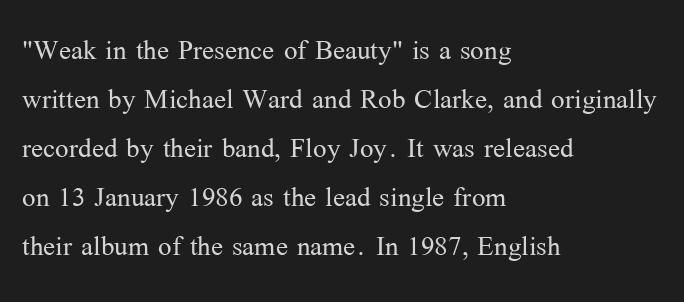
{"serif": "yes", "italic": "no", "bold": "no", "weight": "light", "width": "normal", "stroke_contrast": "medium", "x_height": "medium", "monospaced": "no", "underline": "no", "align": "left", "line_spacing": "normal", "line_spacing_ratio": 1.36, "letter_spacing": "normal", "letter_spacing_em": 0.0, "glyph_px": 36}
